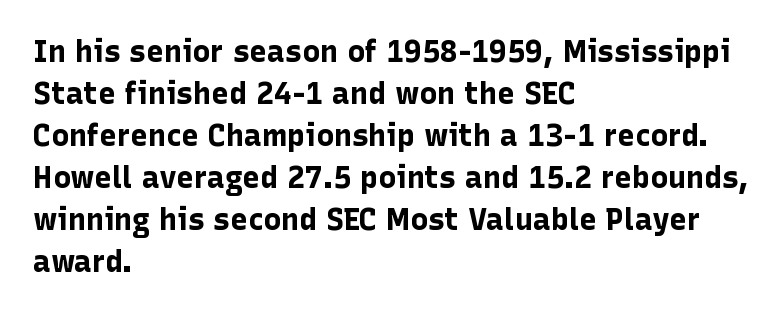
Q: Is the text bold? A: Yes.
Q: Is the text italic (slanted)? A: No, it is upright.
Q: Is the typeface a serif or a sans-serif typeface? A: Sans-serif.
Q: Is the text underlined? A: No.
Q: How is the paragraph aligned? A: Left-aligned.
Q: Is the spacing between letters normal or unusually wide? A: Normal.
Q: Is the spacing between lines tight, normal or loose? A: Normal.
Q: Width (condensed, normal, or wide)? A: Normal.
Q: Stroke contrast? A: Low.
Q: x-height? A: Medium.
Q: Monospaced? A: No.
